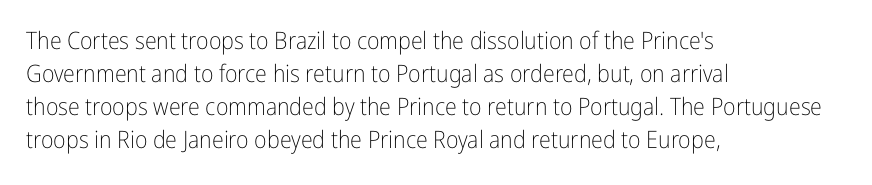
{"italic": "no", "bold": "no", "underline": "no", "align": "left", "line_spacing": "normal", "line_spacing_ratio": 1.38, "letter_spacing": "normal", "letter_spacing_em": 0.0, "glyph_px": 24}
